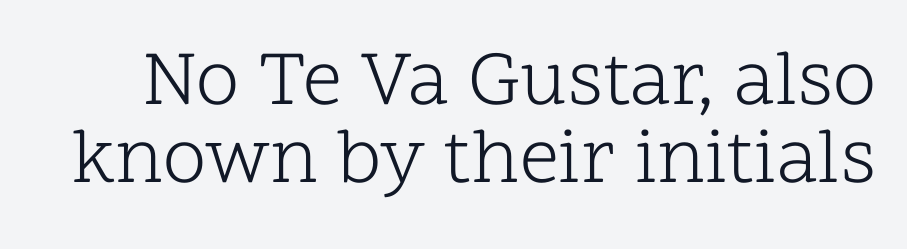
The image shows 78 px light serif type, upright; set tight line spacing (1.0x), normal letter spacing, not underlined; low stroke contrast and a medium x-height.
